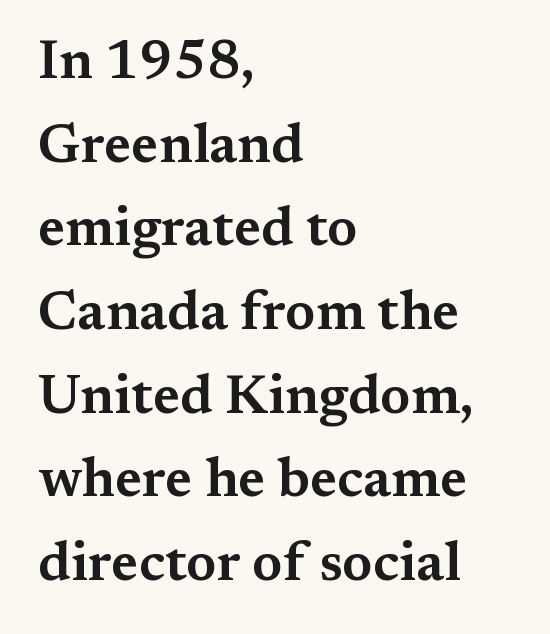
Q: Is the text italic (slanted)? A: No, it is upright.
Q: Is the typeface a serif or a sans-serif typeface? A: Serif.
Q: Is the text underlined? A: No.
Q: How is the paragraph aligned? A: Left-aligned.
Q: Is the spacing between letters normal or unusually wide? A: Normal.
Q: Is the spacing between lines tight, normal or loose? A: Normal.
Q: Width (condensed, normal, or wide)? A: Wide.
Q: Stroke contrast? A: Medium.
Q: x-height? A: Medium.
Q: Monospaced? A: No.
